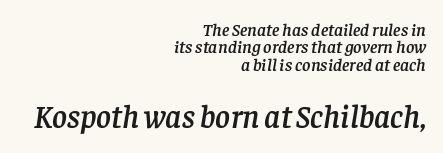
{"serif": "yes", "italic": "yes", "lean": "right", "slant_degrees": 8, "width": "normal", "stroke_contrast": "low", "x_height": "large", "monospaced": "no", "underline": "no", "align": "right", "line_spacing": "tight", "line_spacing_ratio": 0.96, "letter_spacing": "normal", "letter_spacing_em": 0.0, "larger_block": "second", "size_ratio": 1.78, "glyph_px": 32}
